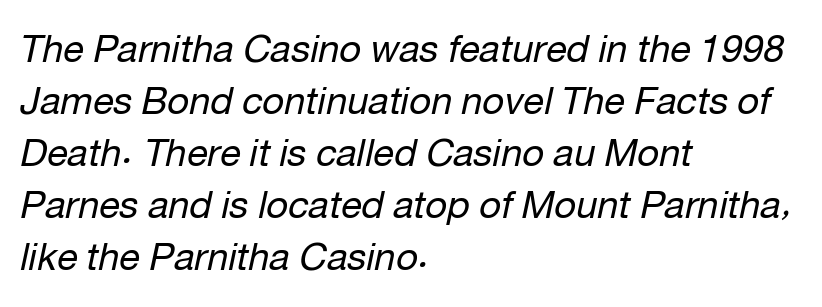
Q: Is the text bold? A: No.
Q: Is the text italic (slanted)? A: Yes, it leans right by about 12 degrees.
Q: Is the text underlined? A: No.
Q: How is the paragraph aligned? A: Left-aligned.
Q: Is the spacing between letters normal or unusually wide? A: Normal.
Q: Is the spacing between lines tight, normal or loose? A: Normal.
Q: Width (condensed, normal, or wide)? A: Normal.
Q: Stroke contrast? A: Low.
Q: x-height? A: Medium.
Q: Monospaced? A: No.
